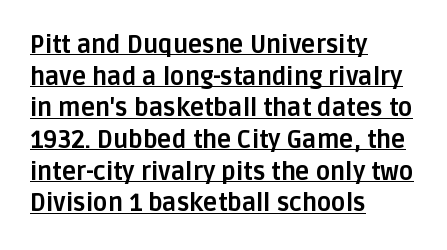
Nope, not italic — everything's standing straight. In terms of letterspacing, this is plain default setting. Like a heading marked for emphasis, these lines bear an underscore. Typesetter's note: full bold, strokes at maximum text heaviness. Vertical spacing — default. The paragraph shown leans on its left margin.
